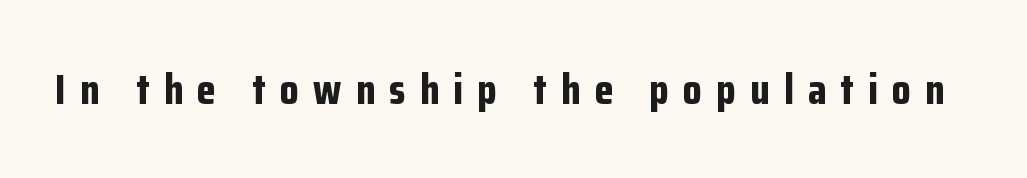
Q: Is the text bold? A: Yes.
Q: Is the text italic (slanted)? A: No, it is upright.
Q: Is the typeface a serif or a sans-serif typeface? A: Sans-serif.
Q: Is the text underlined? A: No.
Q: Is the spacing between letters normal or unusually wide? A: Unusually wide.
Q: Width (condensed, normal, or wide)? A: Condensed.
Q: Stroke contrast? A: Low.
Q: x-height? A: Medium.
Q: Monospaced? A: No.
